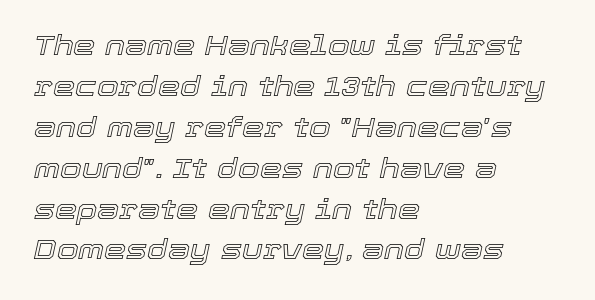
Q: Is the text italic (slanted)? A: Yes, it leans right by about 12 degrees.
Q: Is the text underlined? A: No.
Q: How is the paragraph aligned? A: Left-aligned.
Q: Is the spacing between letters normal or unusually wide? A: Normal.
Q: Is the spacing between lines tight, normal or loose? A: Normal.
Q: Width (condensed, normal, or wide)? A: Normal.
Q: x-height? A: Medium.
Q: Monospaced? A: No.
